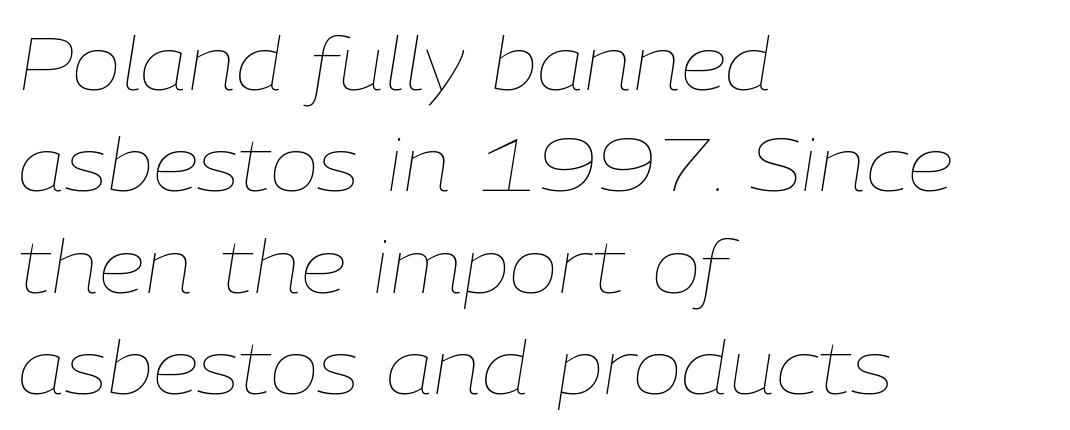
Q: Is the text bold? A: No.
Q: Is the text italic (slanted)? A: Yes, it leans right by about 9 degrees.
Q: Is the text underlined? A: No.
Q: How is the paragraph aligned? A: Left-aligned.
Q: Is the spacing between letters normal or unusually wide? A: Normal.
Q: Is the spacing between lines tight, normal or loose? A: Normal.
Q: Width (condensed, normal, or wide)? A: Normal.
Q: Stroke contrast? A: Low.
Q: x-height? A: Medium.
Q: Monospaced? A: No.
